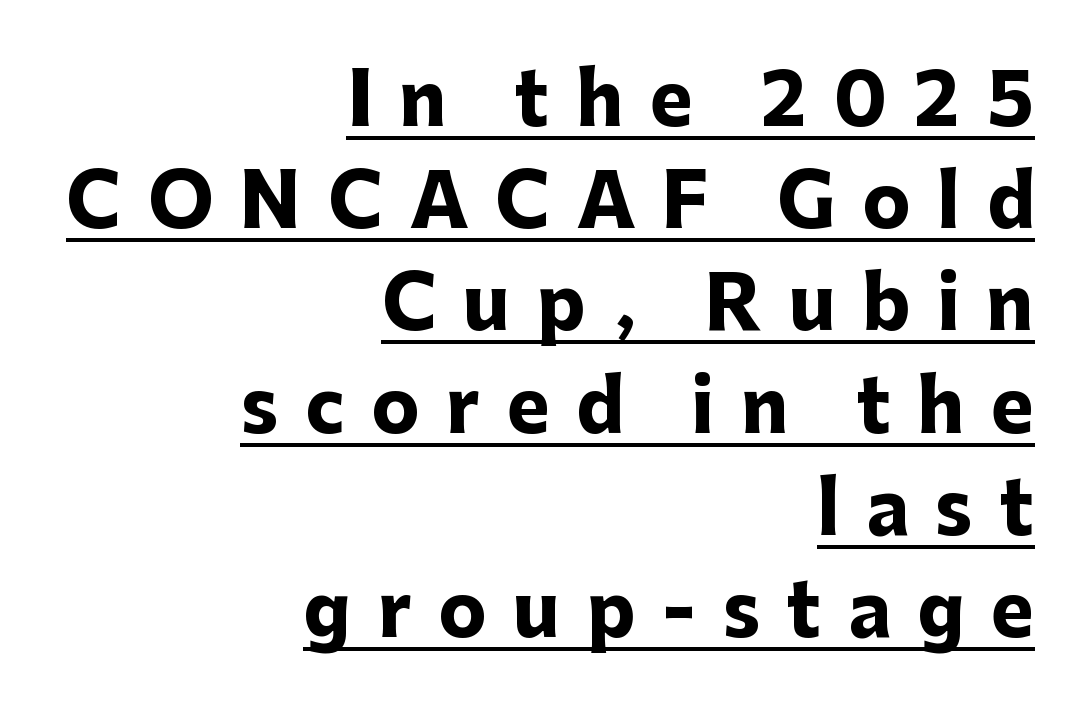
The image shows 72 px heavy sans-serif type, upright; set right-aligned, normal line spacing (1.42x), unusually wide letter spacing (+0.37 em), underlined; low stroke contrast and a medium x-height.
